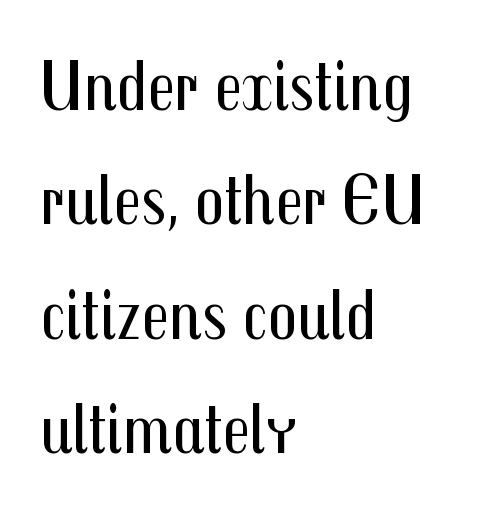
Descenders are the only things crossing below the line. Stroke thickness stays within the range of a standard reading face or lighter. The face used here is proportionally spaced, like ordinary book or web type. The rendering shows plain stroke endings on the letterforms — a sans-serif design.
